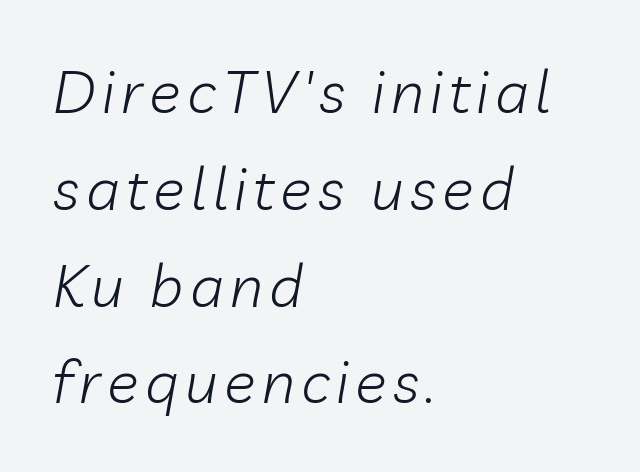
The image shows 59 px light type, italic (leaning right); set left-aligned, normal line spacing (1.64x), not underlined; low stroke contrast and a medium x-height.
